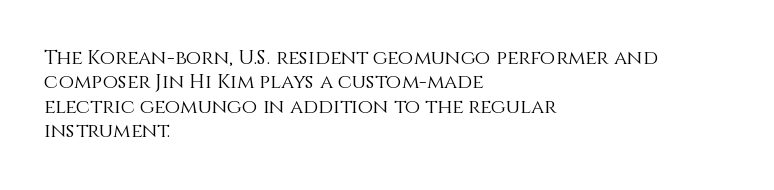
These lines keep a tight, regular rhythm from letter to letter. In CSS terms this would be text-align: left. Weight: in the light-to-regular range. This is roman type, the default non-slanted kind. Decoration check: the copy has no underline.
